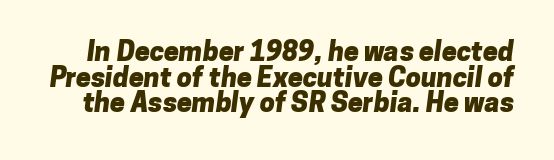
The image shows 27 px bold type; set tight line spacing (0.95x), normal letter spacing, not underlined.
